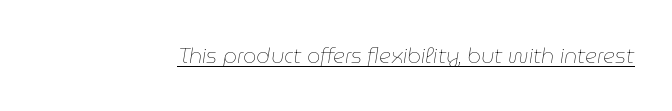
Q: Is the text bold? A: No.
Q: Is the text italic (slanted)? A: Yes, it leans right by about 9 degrees.
Q: Is the text underlined? A: Yes.
Q: Is the spacing between letters normal or unusually wide? A: Normal.
